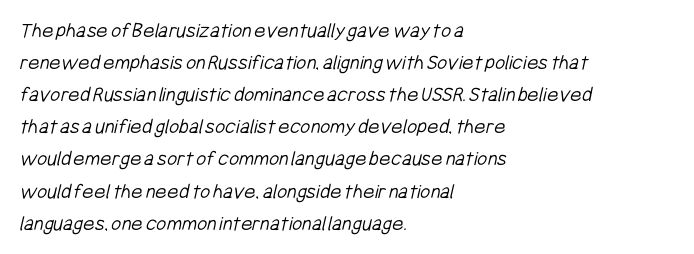
{"bold": "no", "underline": "no", "align": "left", "line_spacing": "normal", "line_spacing_ratio": 1.46, "letter_spacing": "normal", "letter_spacing_em": 0.0, "glyph_px": 22}
